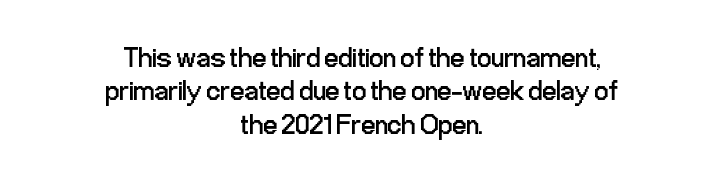
Q: Is the text bold? A: No.
Q: Is the text italic (slanted)? A: No, it is upright.
Q: Is the typeface a serif or a sans-serif typeface? A: Sans-serif.
Q: Is the text underlined? A: No.
Q: How is the paragraph aligned? A: Centered.
Q: Is the spacing between letters normal or unusually wide? A: Normal.
Q: Width (condensed, normal, or wide)? A: Condensed.
Q: Stroke contrast? A: Low.
Q: x-height? A: Medium.
Q: Monospaced? A: No.
